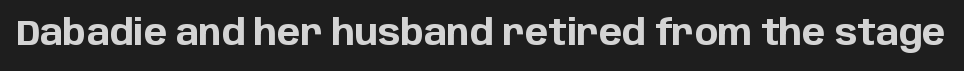
Classification — sans serif. Note the varied advance widths — an 'i' is clearly narrower than an 'm'. Unmarked baselines from the first word to the last. Short note: letters normally spaced.
